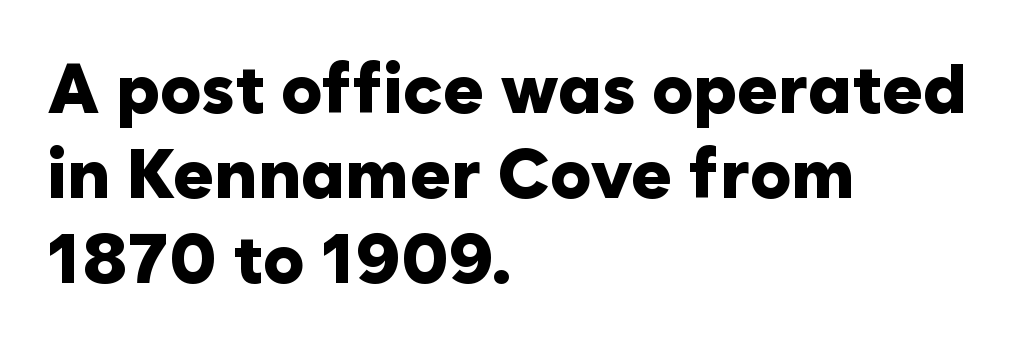
Q: Is the text bold? A: Yes.
Q: Is the text italic (slanted)? A: No, it is upright.
Q: Is the typeface a serif or a sans-serif typeface? A: Sans-serif.
Q: Is the text underlined? A: No.
Q: How is the paragraph aligned? A: Left-aligned.
Q: Is the spacing between letters normal or unusually wide? A: Normal.
Q: Width (condensed, normal, or wide)? A: Normal.
Q: Stroke contrast? A: Low.
Q: x-height? A: Medium.
Q: Monospaced? A: No.
